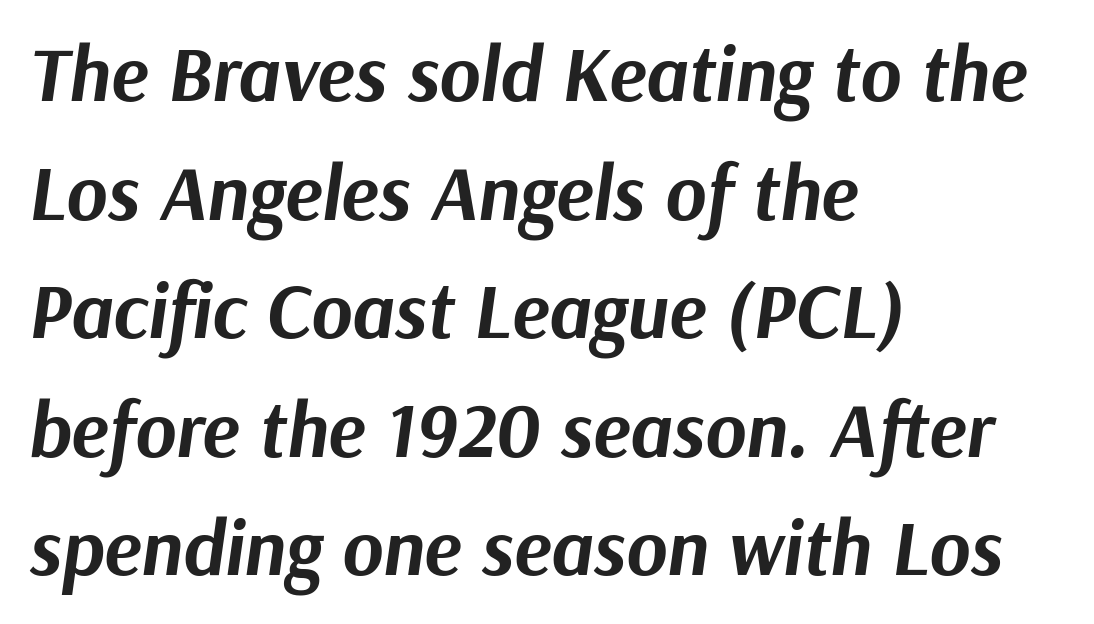
What's the leading like? Ordinary, nothing unusual. The passage shown is not underscored anywhere. Character widths vary here, with narrow letters taking less room than wide ones. Horizontal alignment here is leftward, the default for most running prose. The passage shown leans; its letterforms are oblique.
